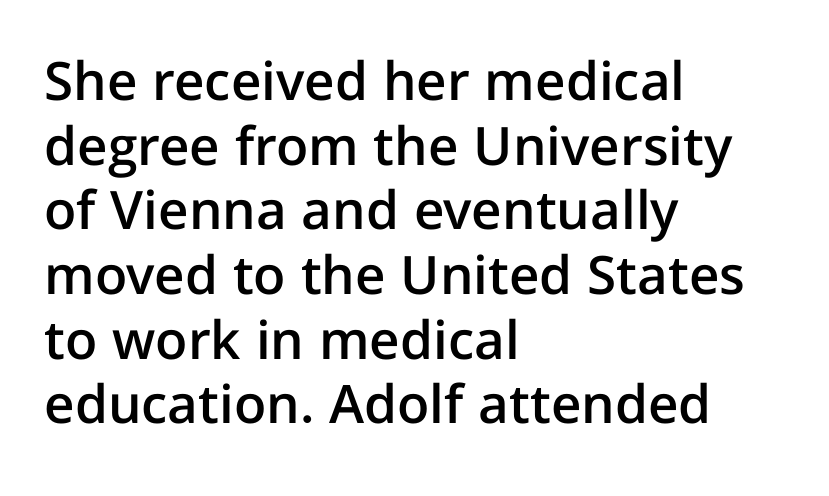
{"serif": "no", "italic": "no", "bold": "semi", "weight": "semibold", "width": "normal", "stroke_contrast": "low", "x_height": "medium", "monospaced": "no", "underline": "no", "align": "left", "line_spacing_ratio": 1.22, "letter_spacing": "normal", "letter_spacing_em": 0.0, "glyph_px": 53}
